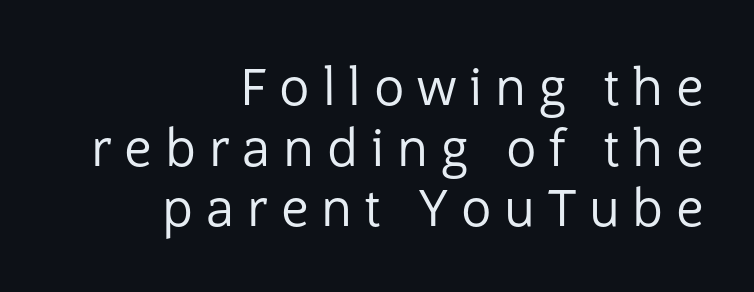
Style check: upright. Note the varied advance widths — an 'i' is clearly narrower than an 'm'. Loose tracking; the words dissolve into strings of separated letters. Descender tails drop into unmarked territory. Caption: multi-line text, flush right, ragged left. Look at the bottom of the vertical strokes: they stop flat, with no serifs.
